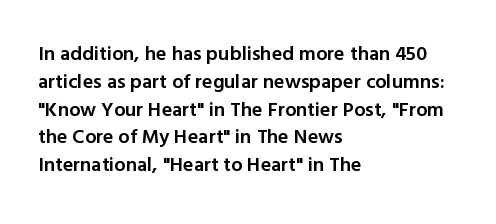
Q: Is the text bold? A: Semi-bold.
Q: Is the text italic (slanted)? A: No, it is upright.
Q: Is the text underlined? A: No.
Q: How is the paragraph aligned? A: Left-aligned.
Q: Is the spacing between letters normal or unusually wide? A: Normal.
Q: Is the spacing between lines tight, normal or loose? A: Normal.
